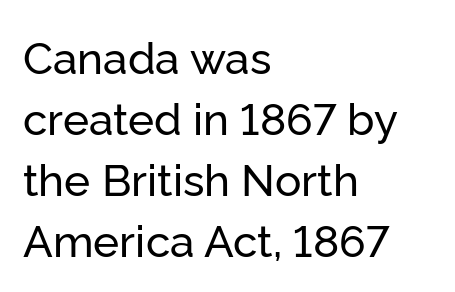
The image shows 44 px sans-serif type, upright; set left-aligned, normal line spacing (1.39x), normal letter spacing, not underlined; low stroke contrast and a medium x-height.
